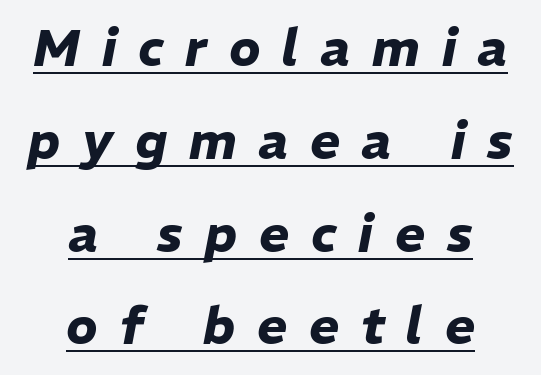
Horizontally, the lines are justified to the midpoint only. Honestly, the underline is the first thing you notice here. The font's italic variant was chosen for this text. The type is letterspaced generously, with wide tracking.
